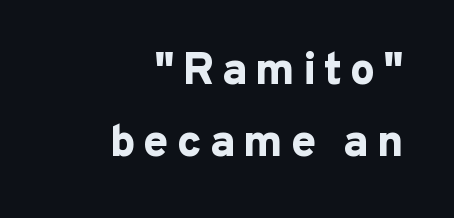
{"serif": "no", "italic": "no", "bold": "yes", "weight": "bold", "width": "normal", "stroke_contrast": "low", "x_height": "medium", "monospaced": "no", "underline": "no", "align": "right", "line_spacing": "normal", "line_spacing_ratio": 1.59, "glyph_px": 45}
